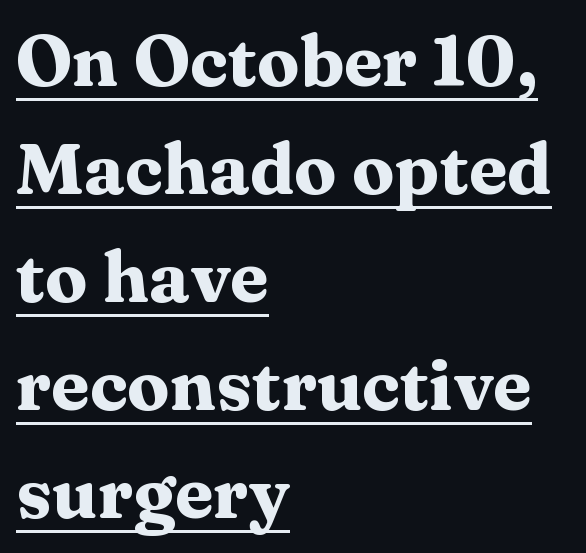
Q: Is the text bold? A: Yes.
Q: Is the text italic (slanted)? A: No, it is upright.
Q: Is the typeface a serif or a sans-serif typeface? A: Serif.
Q: Is the text underlined? A: Yes.
Q: How is the paragraph aligned? A: Left-aligned.
Q: Is the spacing between letters normal or unusually wide? A: Normal.
Q: Is the spacing between lines tight, normal or loose? A: Normal.
Q: Width (condensed, normal, or wide)? A: Wide.
Q: Stroke contrast? A: Medium.
Q: x-height? A: Medium.
Q: Monospaced? A: No.
